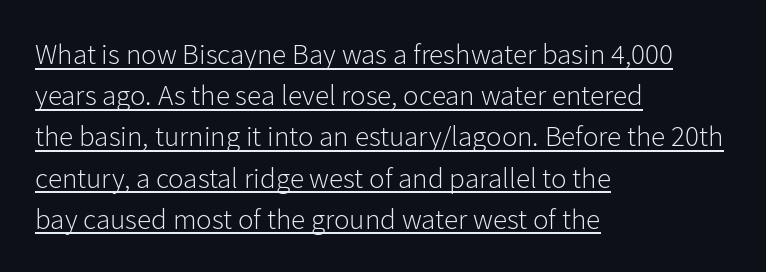
Q: Is the text bold? A: No.
Q: Is the text italic (slanted)? A: No, it is upright.
Q: Is the typeface a serif or a sans-serif typeface? A: Sans-serif.
Q: Is the text underlined? A: Yes.
Q: How is the paragraph aligned? A: Left-aligned.
Q: Is the spacing between letters normal or unusually wide? A: Normal.
Q: Is the spacing between lines tight, normal or loose? A: Normal.
Q: Width (condensed, normal, or wide)? A: Normal.
Q: Stroke contrast? A: Low.
Q: x-height? A: Medium.
Q: Monospaced? A: No.
